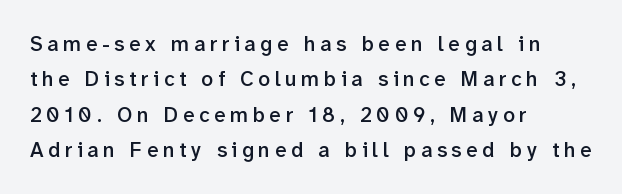
Q: Is the text bold? A: Semi-bold.
Q: Is the text italic (slanted)? A: No, it is upright.
Q: Is the text underlined? A: No.
Q: How is the paragraph aligned? A: Left-aligned.
Q: Is the spacing between letters normal or unusually wide? A: Unusually wide.
Q: Is the spacing between lines tight, normal or loose? A: Normal.
